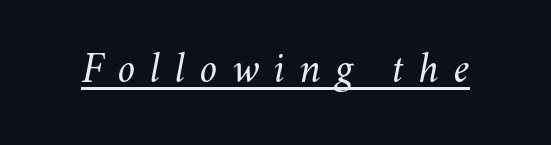
Q: Is the text bold? A: No.
Q: Is the text italic (slanted)? A: Yes, it leans right by about 11 degrees.
Q: Is the text underlined? A: Yes.
Q: Is the spacing between letters normal or unusually wide? A: Unusually wide.
Q: Width (condensed, normal, or wide)? A: Normal.
Q: Stroke contrast? A: Medium.
Q: x-height? A: Small.
Q: Monospaced? A: No.
